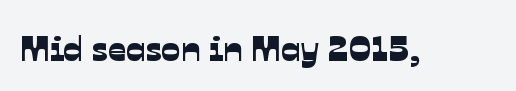
Q: Is the typeface a serif or a sans-serif typeface? A: Sans-serif.
Q: Is the text underlined? A: No.
Q: Is the spacing between letters normal or unusually wide? A: Normal.
Q: Width (condensed, normal, or wide)? A: Normal.
Q: Stroke contrast? A: Low.
Q: x-height? A: Medium.
Q: Monospaced? A: No.
